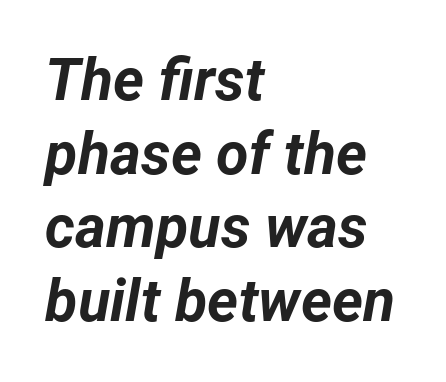
Q: Is the text bold? A: Yes.
Q: Is the text italic (slanted)? A: Yes, it leans right by about 12 degrees.
Q: Is the text underlined? A: No.
Q: How is the paragraph aligned? A: Left-aligned.
Q: Is the spacing between letters normal or unusually wide? A: Normal.
Q: Is the spacing between lines tight, normal or loose? A: Normal.
Q: Width (condensed, normal, or wide)? A: Normal.
Q: Stroke contrast? A: Low.
Q: x-height? A: Medium.
Q: Monospaced? A: No.
